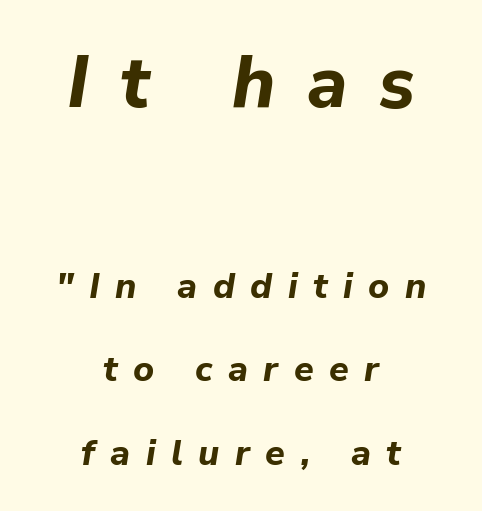
The image shows 73 px bold type, italic (leaning right); set centered, loose line spacing (2.32x), unusually wide letter spacing (+0.43 em), not underlined; the first (top) block is 2.03x larger; low stroke contrast and a medium x-height.
